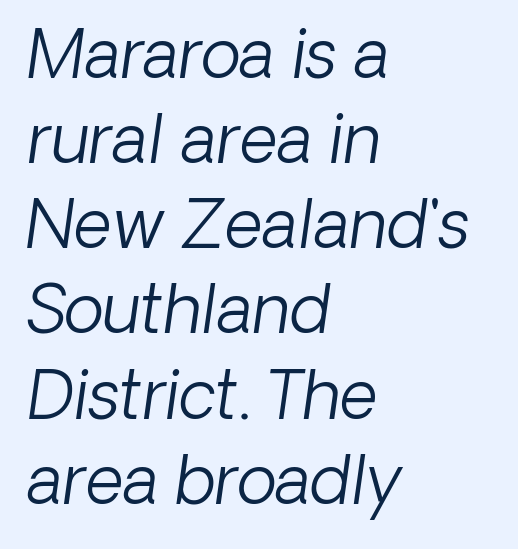
{"serif": "no", "bold": "no", "weight": "light", "width": "normal", "stroke_contrast": "low", "x_height": "medium", "monospaced": "no", "underline": "no", "align": "left", "line_spacing": "normal", "line_spacing_ratio": 1.29, "letter_spacing": "normal", "letter_spacing_em": 0.0, "glyph_px": 66}
